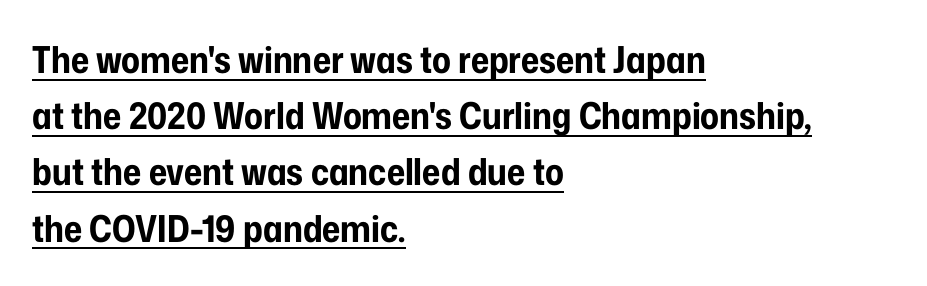
The image shows 37 px bold, condensed sans-serif type, upright; set left-aligned, normal line spacing (1.52x), normal letter spacing, underlined; low stroke contrast and a medium x-height.
